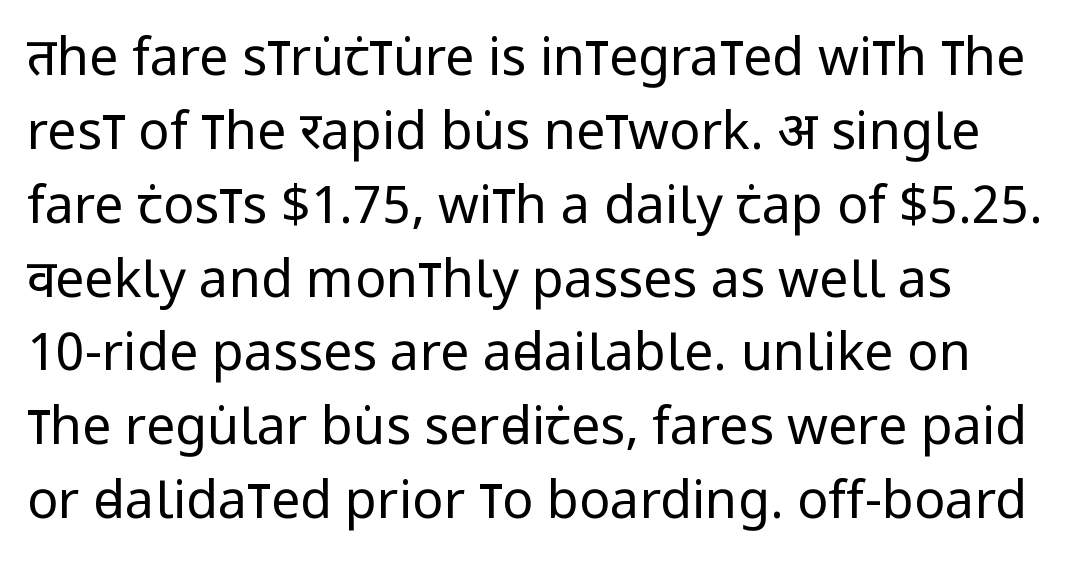
Looks like regular typesetting: each glyph gets only the width it needs. The paragraph has a hard left edge and a soft right edge. The characters are drawn with everyday or finer stroke widths. Lines of text with bare space underneath. Is the letter spacing exaggerated? No — it looks like the ordinary default.
